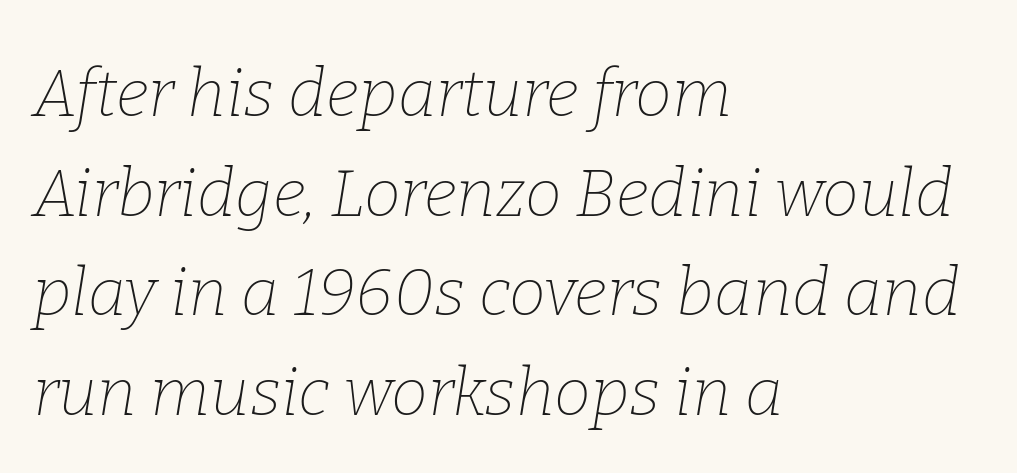
{"serif": "yes", "italic": "yes", "lean": "right", "slant_degrees": 9, "bold": "no", "weight": "thin", "width": "normal", "stroke_contrast": "low", "x_height": "medium", "monospaced": "no", "underline": "no", "align": "left", "line_spacing": "normal", "line_spacing_ratio": 1.51, "letter_spacing": "normal", "letter_spacing_em": 0.0, "glyph_px": 66}
